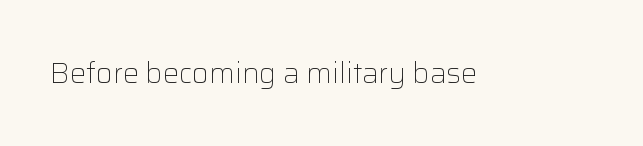
The image shows 29 px light sans-serif type, upright; set normal letter spacing, not underlined; low stroke contrast and a medium x-height.
